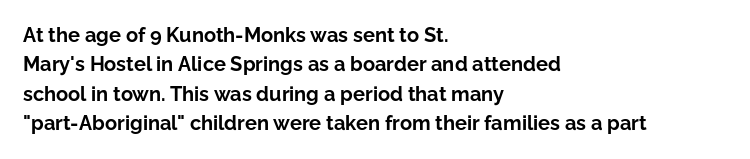
Emphasis by weight is at full strength: bold. The glyphs are unaccompanied by any horizontal stroke below them. Nothing unusual about the tracking: characters are spaced as the font intends. Do the letters lean? They stand straight. Every row of glyphs begins at an identical x-position on the left.
